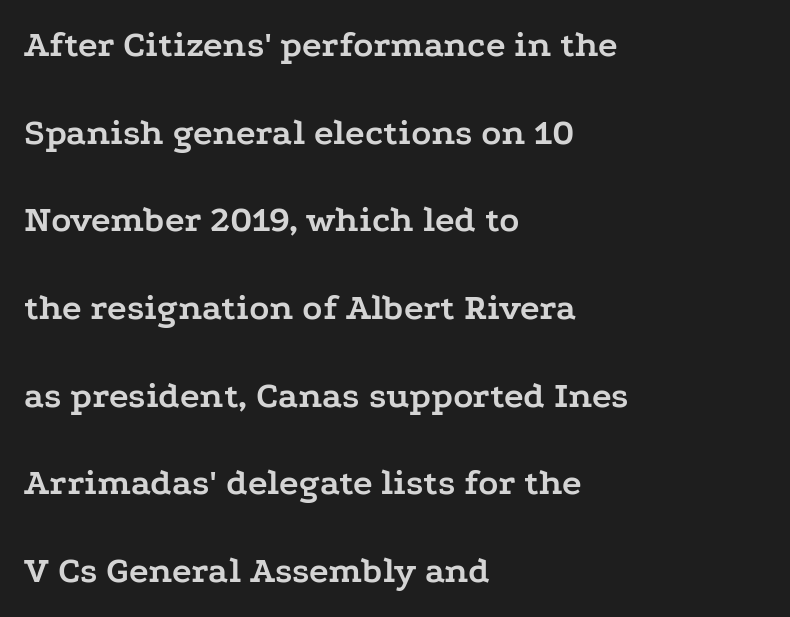
The image shows 37 px semibold, wide serif type, upright; set left-aligned, loose line spacing (2.37x), normal letter spacing, not underlined; low stroke contrast and a medium x-height.
